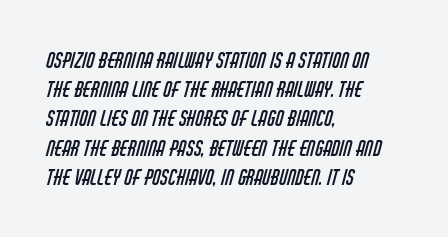
{"bold": "no", "underline": "no", "align": "left", "line_spacing": "normal", "line_spacing_ratio": 1.39, "letter_spacing": "normal", "letter_spacing_em": 0.0, "glyph_px": 21}
